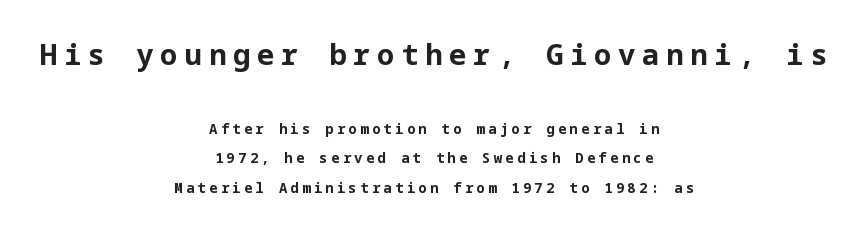
The image shows 29 px bold sans-serif type, upright; set centered, loose line spacing (2.12x), unusually wide letter spacing (+0.23 em), not underlined; the first (top) block is 2.07x larger; low stroke contrast and a medium x-height.
